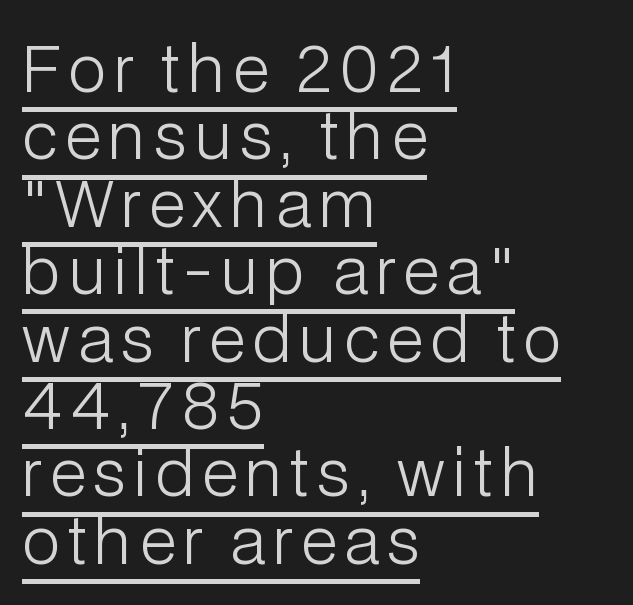
The image shows 63 px light sans-serif type, upright; set left-aligned, tight line spacing (1.07x), underlined; low stroke contrast and a medium x-height.
